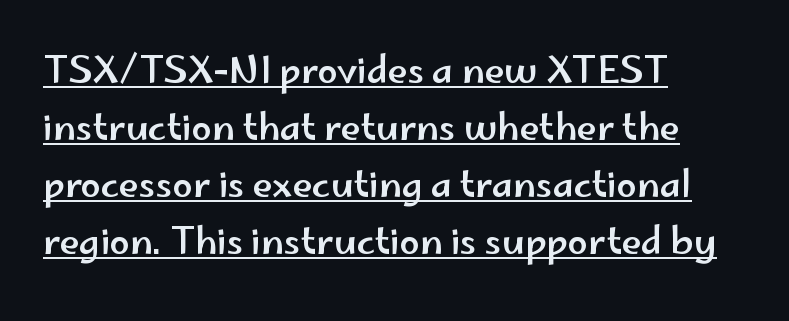
The image shows 36 px wide sans-serif type, upright; set left-aligned, normal line spacing (1.58x), normal letter spacing, underlined; low stroke contrast and a small x-height.
